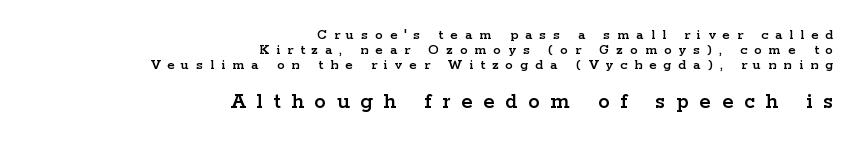
Posture: upright roman. Someone cranked the tracking dial way up on this one. This sample is right-justified, so line beginnings fall wherever the words allow. These lines huddle together more closely than default settings would place them.
